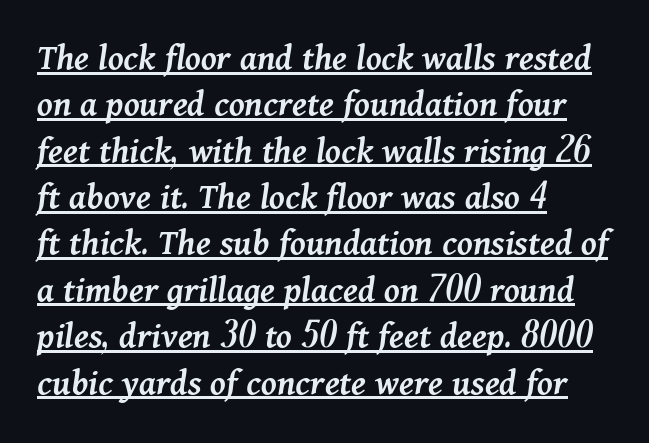
This is oblique type, the kind used for emphasis or titles. These lines are rendered in a variable-pitch font. Nobody touched the tracking dial on this one. Is there an underline? Yes — a line sits under the letters.
